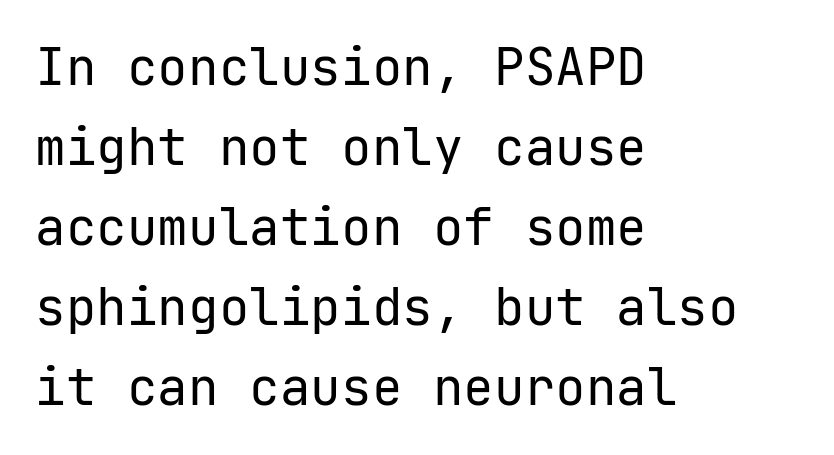
The words here are not underlined. No chunkiness to these letters — they're not bold. Stroke terminals: plain, sans-serif. How would I describe the line gaps? Plain and ordinary.
